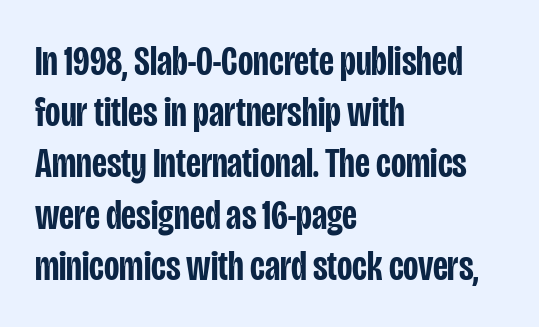
The line texture is even and compact thanks to regular tracking. Descenders hang freely into open space. The face used here is proportionally spaced, like ordinary book or web type. Do the letters lean? They stand straight. Does the type have serifs? No, each stem ends abruptly.
